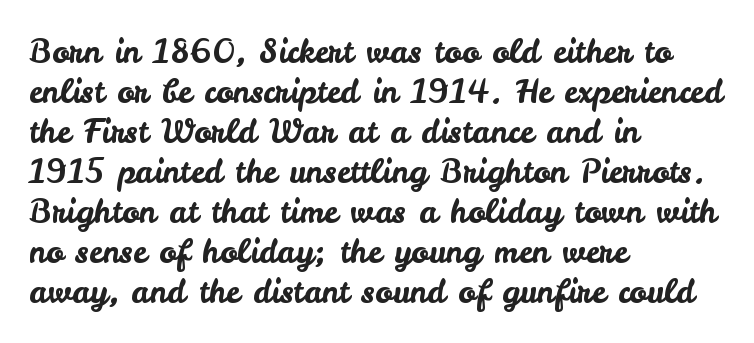
Serif or sans? Sans — the stroke terminals are bare. Notice how the passage keeps a crisp vertical edge on the left only. The designer left line spacing at the default. The space beneath each line is pristine and unruled.
